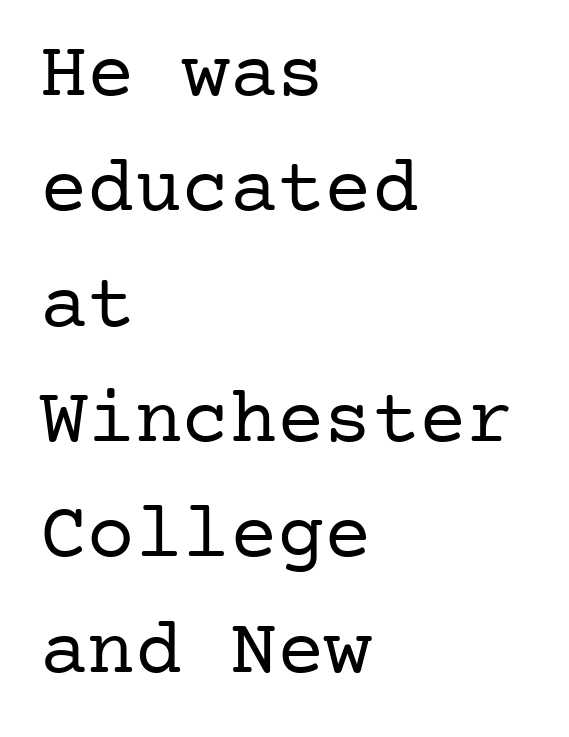
{"serif": "yes", "italic": "no", "bold": "no", "weight": "regular", "width": "normal", "stroke_contrast": "low", "x_height": "medium", "underline": "no", "align": "left", "line_spacing": "normal", "line_spacing_ratio": 1.46, "letter_spacing": "normal", "letter_spacing_em": 0.0, "glyph_px": 79}
